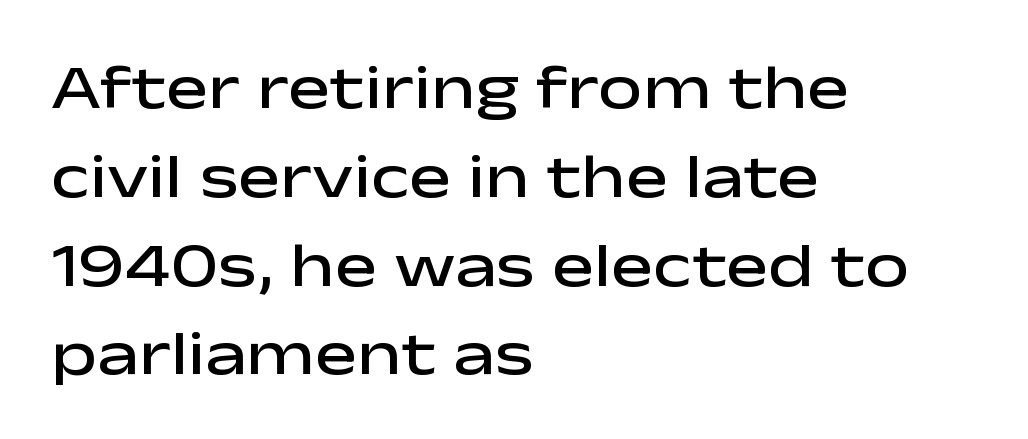
{"serif": "no", "italic": "no", "bold": "semi", "weight": "semibold", "width": "wide", "stroke_contrast": "low", "x_height": "medium", "monospaced": "no", "underline": "no", "align": "left", "line_spacing": "normal", "line_spacing_ratio": 1.41, "letter_spacing": "normal", "letter_spacing_em": 0.0, "glyph_px": 63}
